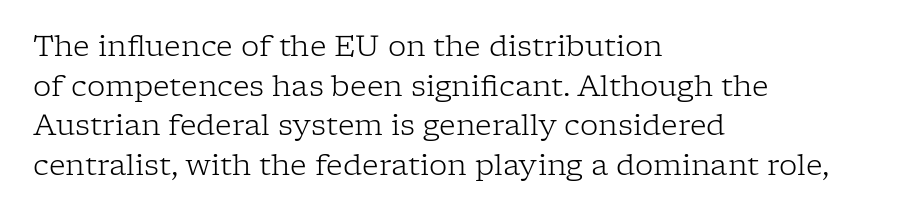
Q: Is the text bold? A: No.
Q: Is the text italic (slanted)? A: No, it is upright.
Q: Is the typeface a serif or a sans-serif typeface? A: Serif.
Q: Is the text underlined? A: No.
Q: How is the paragraph aligned? A: Left-aligned.
Q: Is the spacing between letters normal or unusually wide? A: Normal.
Q: Is the spacing between lines tight, normal or loose? A: Normal.
Q: Width (condensed, normal, or wide)? A: Normal.
Q: Stroke contrast? A: Low.
Q: x-height? A: Medium.
Q: Monospaced? A: No.
